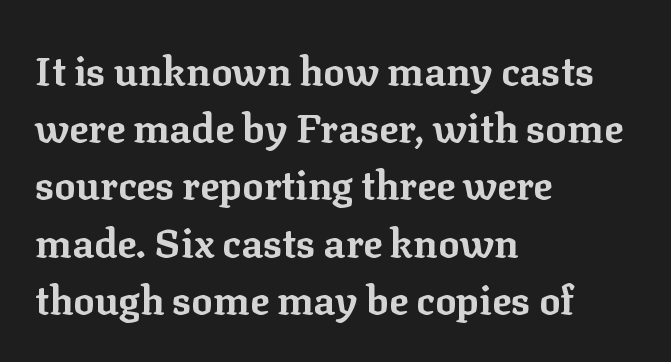
The image shows 40 px bold serif type, upright; set left-aligned, normal line spacing (1.43x), normal letter spacing, not underlined; low stroke contrast and a medium x-height.
